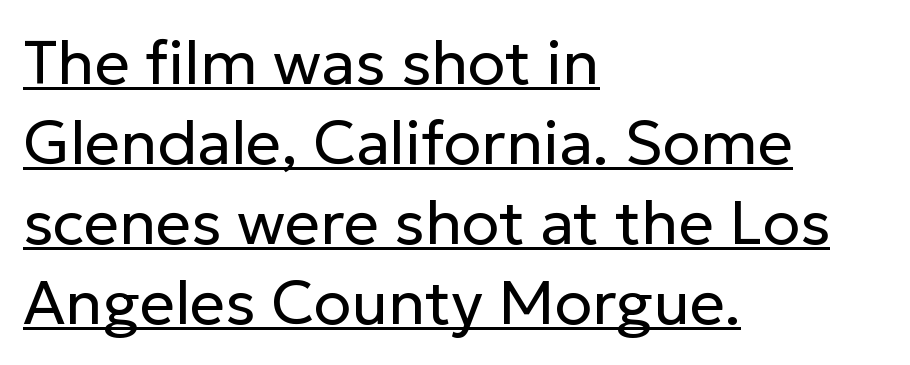
Q: Is the text bold? A: No.
Q: Is the text italic (slanted)? A: No, it is upright.
Q: Is the typeface a serif or a sans-serif typeface? A: Sans-serif.
Q: Is the text underlined? A: Yes.
Q: How is the paragraph aligned? A: Left-aligned.
Q: Is the spacing between letters normal or unusually wide? A: Normal.
Q: Is the spacing between lines tight, normal or loose? A: Normal.
Q: Width (condensed, normal, or wide)? A: Normal.
Q: Stroke contrast? A: Low.
Q: x-height? A: Medium.
Q: Monospaced? A: No.
